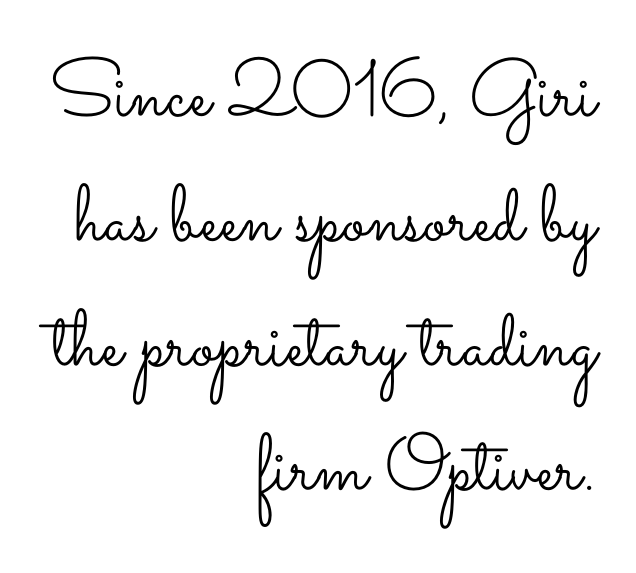
{"bold": "no", "weight": "light", "width": "wide", "stroke_contrast": "low", "x_height": "small", "monospaced": "no", "underline": "no", "align": "right", "line_spacing": "normal", "line_spacing_ratio": 1.56, "letter_spacing": "normal", "letter_spacing_em": 0.0, "glyph_px": 80}
